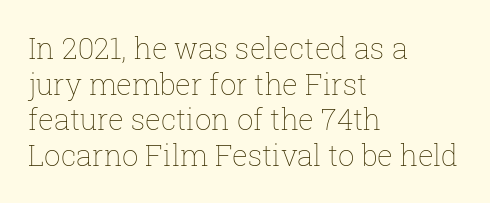
Think of a printed novel: that variable character pitch is what you see here. Caption: face not bold, strokes unweighted. Descender tails drop into unmarked territory. The passage shown has conventional tracking throughout. All the whitespace from short lines collects on the right. Italic: no, the glyphs are upright roman.
